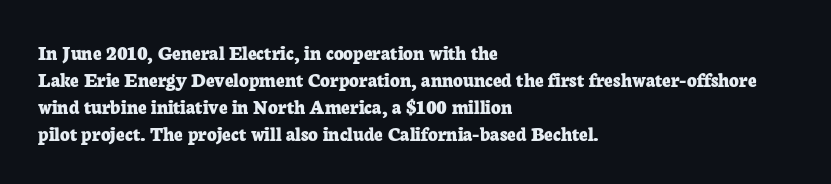
Q: Is the text bold? A: Yes.
Q: Is the text italic (slanted)? A: No, it is upright.
Q: Is the text underlined? A: No.
Q: How is the paragraph aligned? A: Left-aligned.
Q: Is the spacing between letters normal or unusually wide? A: Normal.
Q: Is the spacing between lines tight, normal or loose? A: Normal.
